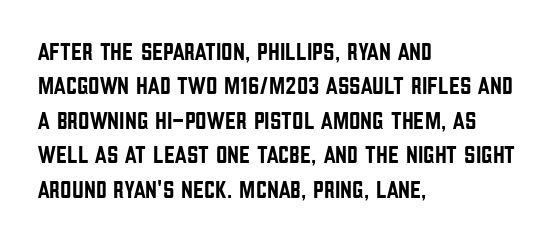
Q: Is the text italic (slanted)? A: No, it is upright.
Q: Is the text underlined? A: No.
Q: How is the paragraph aligned? A: Left-aligned.
Q: Is the spacing between letters normal or unusually wide? A: Normal.
Q: Is the spacing between lines tight, normal or loose? A: Normal.
